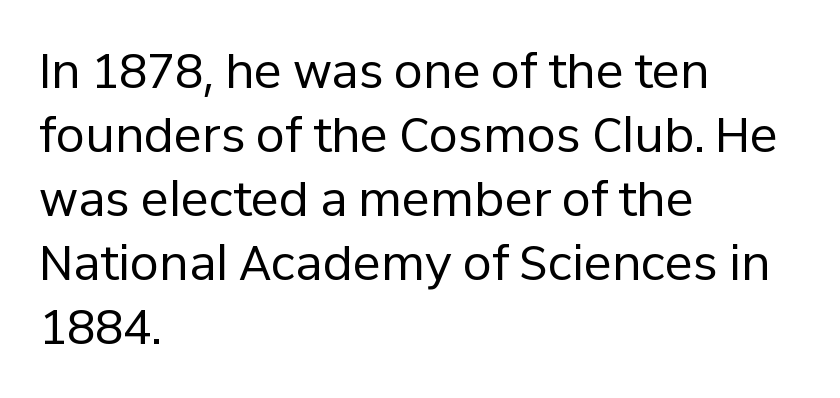
{"serif": "no", "italic": "no", "bold": "no", "weight": "regular", "width": "normal", "stroke_contrast": "low", "x_height": "medium", "monospaced": "no", "underline": "no", "align": "left", "line_spacing": "normal", "line_spacing_ratio": 1.36, "letter_spacing": "normal", "letter_spacing_em": 0.0, "glyph_px": 47}
